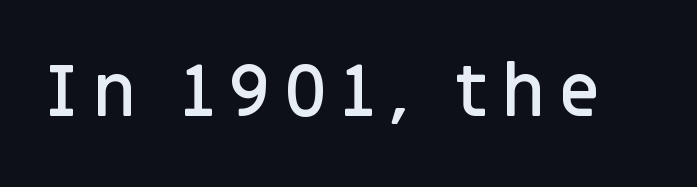
The image shows 72 px semibold sans-serif type, upright; set not underlined; low stroke contrast and a large x-height.
